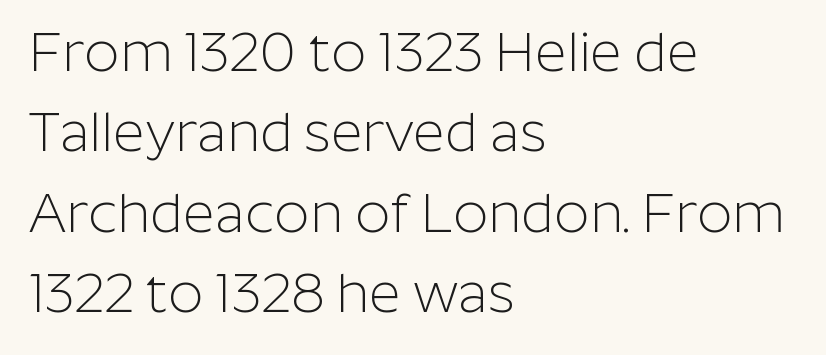
The image shows 55 px light sans-serif type, upright; set left-aligned, normal line spacing (1.46x), normal letter spacing, not underlined; low stroke contrast and a medium x-height.
